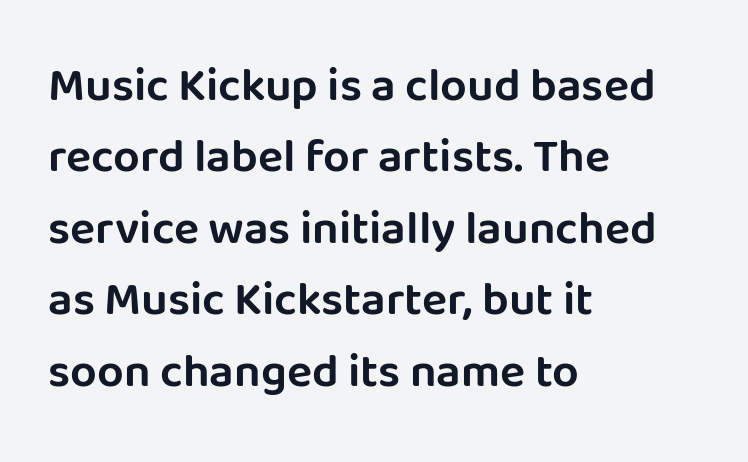
{"serif": "no", "italic": "no", "width": "normal", "stroke_contrast": "low", "x_height": "large", "monospaced": "no", "underline": "no", "align": "left", "line_spacing": "normal", "line_spacing_ratio": 1.52, "letter_spacing": "normal", "letter_spacing_em": 0.0, "glyph_px": 47}
